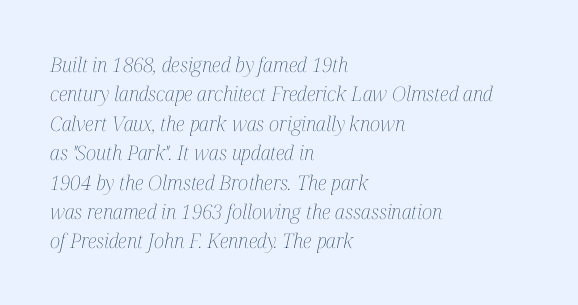
Q: Is the text bold? A: No.
Q: Is the text italic (slanted)? A: Yes, it leans right by about 12 degrees.
Q: Is the text underlined? A: No.
Q: How is the paragraph aligned? A: Left-aligned.
Q: Is the spacing between letters normal or unusually wide? A: Normal.
Q: Is the spacing between lines tight, normal or loose? A: Normal.
